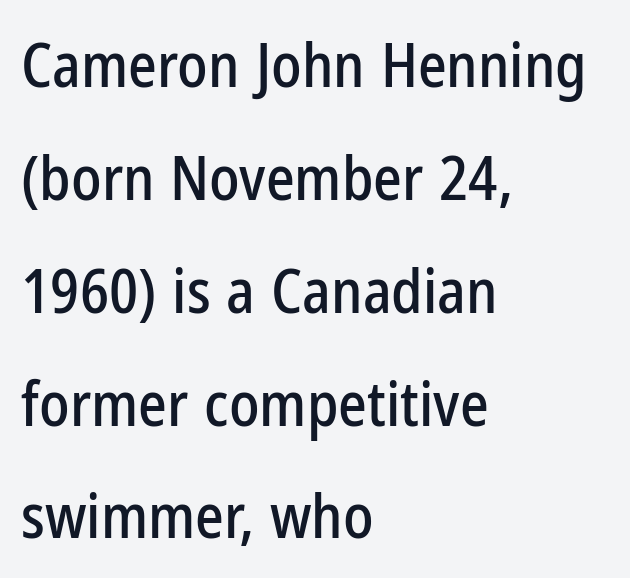
Q: Is the text italic (slanted)? A: No, it is upright.
Q: Is the typeface a serif or a sans-serif typeface? A: Sans-serif.
Q: Is the text underlined? A: No.
Q: How is the paragraph aligned? A: Left-aligned.
Q: Is the spacing between letters normal or unusually wide? A: Normal.
Q: Width (condensed, normal, or wide)? A: Condensed.
Q: Stroke contrast? A: Low.
Q: x-height? A: Medium.
Q: Monospaced? A: No.
